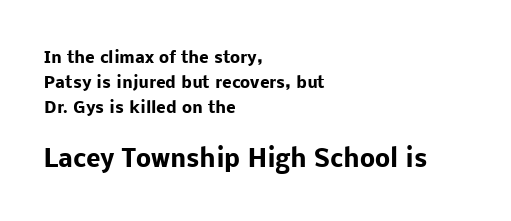
{"italic": "no", "bold": "yes", "underline": "no", "align": "left", "line_spacing": "normal", "line_spacing_ratio": 1.56, "letter_spacing": "normal", "letter_spacing_em": 0.0, "larger_block": "second", "size_ratio": 1.5, "glyph_px": 24}
